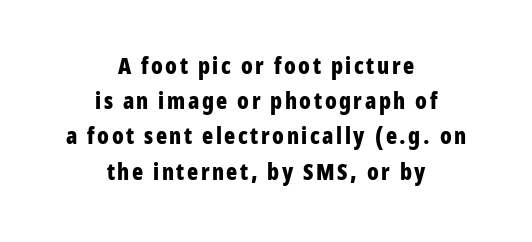
Descenders hang freely into open space. Alignment: centered. This is the regular roman posture of the typeface. The designer left line spacing at the default. Caption: bold face, heavy strokes.
